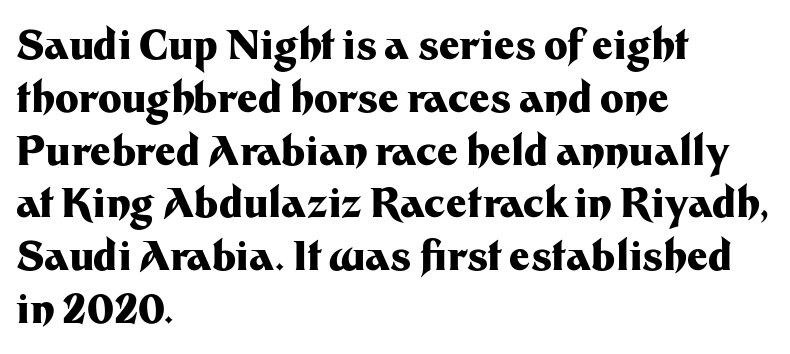
Q: Is the text bold? A: Yes.
Q: Is the text italic (slanted)? A: No, it is upright.
Q: Is the typeface a serif or a sans-serif typeface? A: Sans-serif.
Q: Is the text underlined? A: No.
Q: How is the paragraph aligned? A: Left-aligned.
Q: Is the spacing between letters normal or unusually wide? A: Normal.
Q: Is the spacing between lines tight, normal or loose? A: Normal.
Q: Width (condensed, normal, or wide)? A: Normal.
Q: Stroke contrast? A: Medium.
Q: x-height? A: Medium.
Q: Monospaced? A: No.
